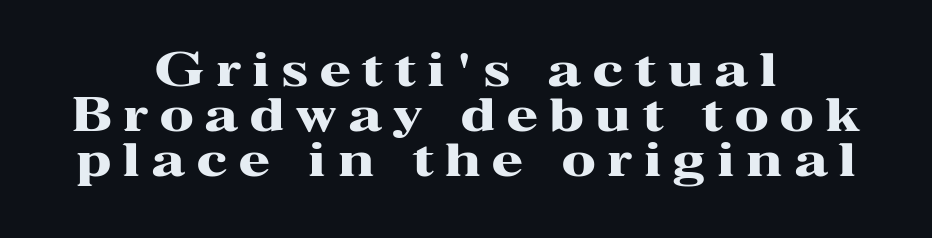
{"serif": "yes", "italic": "no", "bold": "yes", "weight": "heavy", "width": "wide", "stroke_contrast": "high", "x_height": "medium", "monospaced": "no", "underline": "no", "align": "center", "line_spacing": "tight", "line_spacing_ratio": 1.0, "letter_spacing": "wide", "letter_spacing_em": 0.27, "glyph_px": 45}
